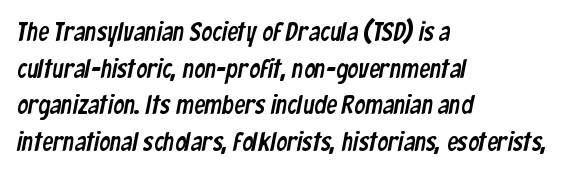
{"underline": "no", "align": "left", "line_spacing": "normal", "line_spacing_ratio": 1.36, "letter_spacing": "normal", "letter_spacing_em": 0.0, "glyph_px": 27}
